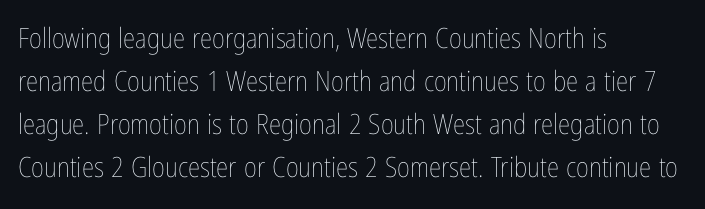
Q: Is the text bold? A: No.
Q: Is the text italic (slanted)? A: No, it is upright.
Q: Is the text underlined? A: No.
Q: How is the paragraph aligned? A: Left-aligned.
Q: Is the spacing between letters normal or unusually wide? A: Normal.
Q: Is the spacing between lines tight, normal or loose? A: Normal.
Q: Width (condensed, normal, or wide)? A: Condensed.
Q: Stroke contrast? A: Low.
Q: x-height? A: Medium.
Q: Monospaced? A: No.
